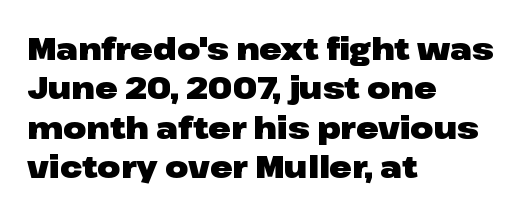
Baseline-to-baseline distance is the conventional proportion of letter height. Vertical strokes here are truly vertical. Plain, unruled lines of type. Note: no serifs on the glyphs. Nobody touched the tracking dial on this one.
